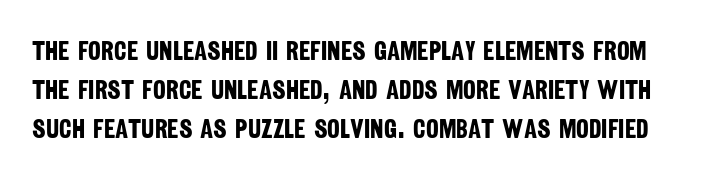
The image shows 27 px bold type; set normal line spacing (1.45x), normal letter spacing, not underlined.
